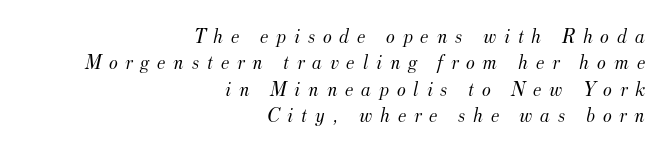
{"italic": "yes", "lean": "right", "slant_degrees": 12, "bold": "no", "underline": "no", "align": "right", "line_spacing": "normal", "line_spacing_ratio": 1.26, "letter_spacing": "wide", "letter_spacing_em": 0.37, "glyph_px": 21}
